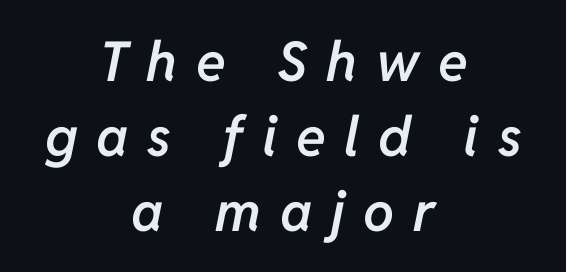
The typesetting leans somewhat heavy: a semibold. The lettering tilts uniformly, giving the passage an italic look. A typesetter would call this leading conventional body-copy spacing. Anything drawn beneath the words? Only blank space. Spacing verdict: proportional, widths tailored to each character.
